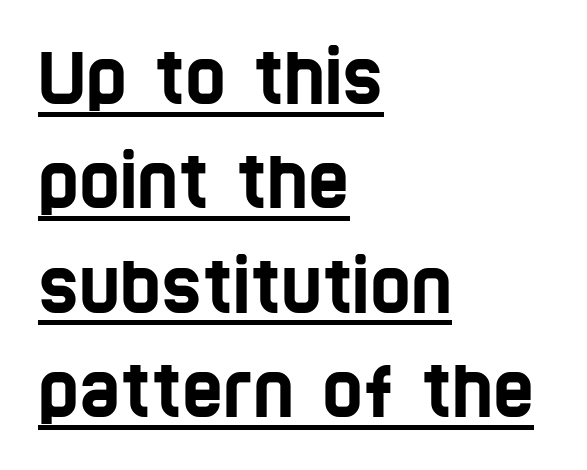
Q: Is the typeface a serif or a sans-serif typeface? A: Sans-serif.
Q: Is the text underlined? A: Yes.
Q: How is the paragraph aligned? A: Left-aligned.
Q: Is the spacing between letters normal or unusually wide? A: Normal.
Q: Is the spacing between lines tight, normal or loose? A: Normal.
Q: Width (condensed, normal, or wide)? A: Condensed.
Q: Stroke contrast? A: Low.
Q: x-height? A: Large.
Q: Monospaced? A: No.
